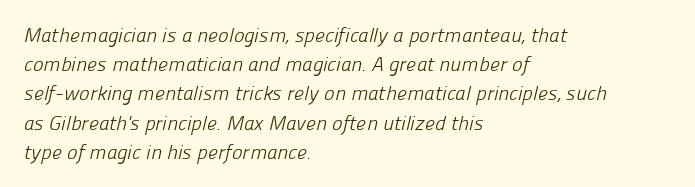
Compared with typical body copy, the letter spacing here is the same. These lines are set flush left with a ragged right edge. Is there much room between lines? A standard amount, neither cramped nor airy. No extra ink here — the face is not bold. Unmarked baselines from the first word to the last.
